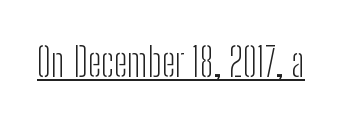
{"serif": "no", "italic": "no", "bold": "no", "weight": "light", "width": "condensed", "stroke_contrast": "low", "x_height": "medium", "monospaced": "no", "underline": "yes", "letter_spacing": "normal", "letter_spacing_em": 0.0, "glyph_px": 40}
